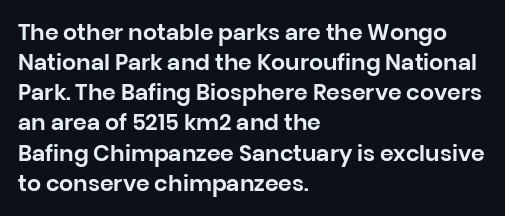
{"italic": "no", "underline": "no", "align": "left", "line_spacing": "normal", "line_spacing_ratio": 1.37, "letter_spacing": "normal", "letter_spacing_em": 0.0, "glyph_px": 22}
